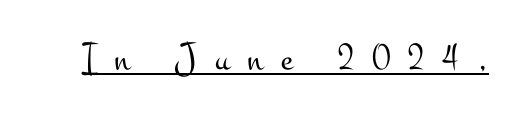
The image shows 40 px light, wide type; set unusually wide letter spacing (+0.45 em), underlined; medium stroke contrast and a small x-height.
